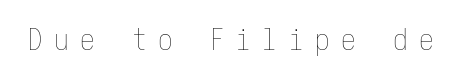
Q: Is the text bold? A: No.
Q: Is the text italic (slanted)? A: No, it is upright.
Q: Is the text underlined? A: No.
Q: Is the spacing between letters normal or unusually wide? A: Unusually wide.
Q: Width (condensed, normal, or wide)? A: Condensed.
Q: Stroke contrast? A: Low.
Q: x-height? A: Medium.
